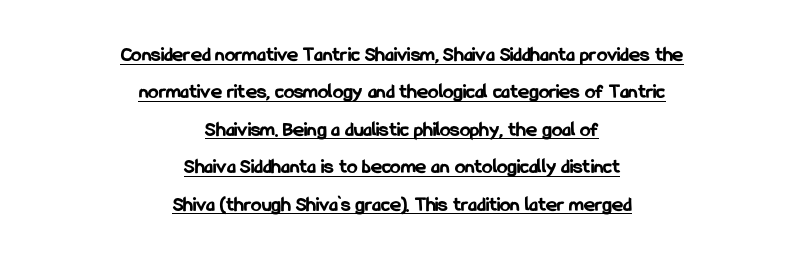
Q: Is the text bold? A: Yes.
Q: Is the text italic (slanted)? A: No, it is upright.
Q: Is the text underlined? A: Yes.
Q: How is the paragraph aligned? A: Centered.
Q: Is the spacing between letters normal or unusually wide? A: Normal.
